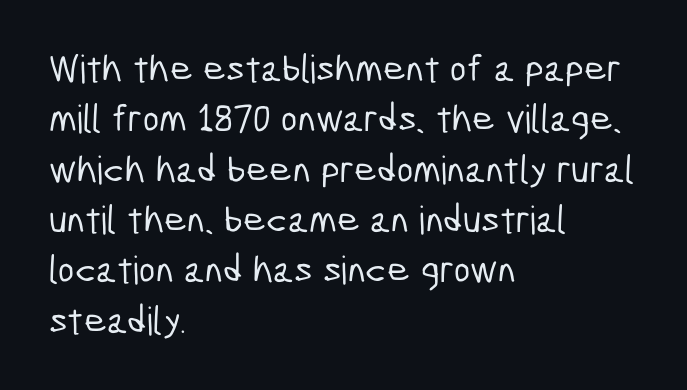
{"serif": "no", "width": "condensed", "stroke_contrast": "low", "x_height": "medium", "monospaced": "no", "underline": "no", "align": "left", "line_spacing": "normal", "line_spacing_ratio": 1.29, "letter_spacing": "normal", "letter_spacing_em": 0.0, "glyph_px": 39}
